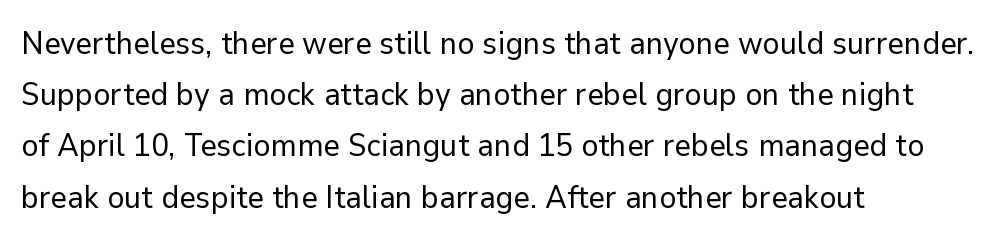
{"serif": "no", "italic": "no", "bold": "no", "weight": "regular", "width": "normal", "stroke_contrast": "low", "x_height": "medium", "monospaced": "no", "underline": "no", "align": "left", "line_spacing": "normal", "line_spacing_ratio": 1.6, "letter_spacing": "normal", "letter_spacing_em": 0.0, "glyph_px": 32}
